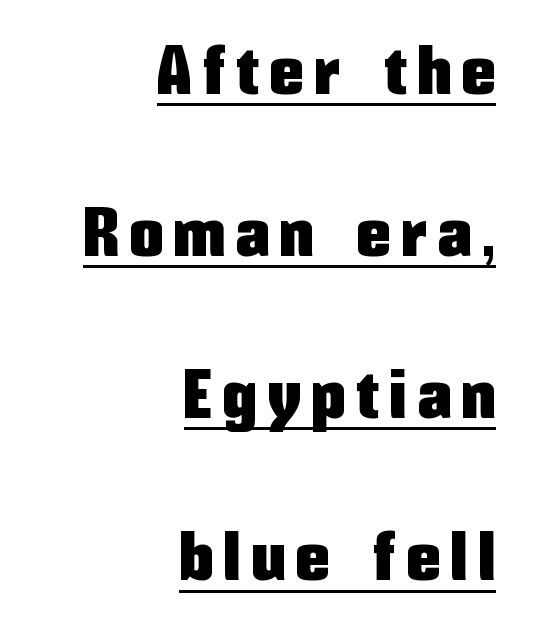
The lettering is marked with a stroke running underneath it. Notice the wide empty band between every row — that's loose leading. Look at the bottom of the vertical strokes: they stop flat, with no serifs. A student would call this right alignment; a typographer would say flush right, rag left.
